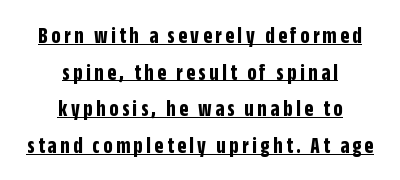
Leading matches the norm, producing a regular column. The font is running at its bold setting. Is there any slant? The stems are plumb. The rendered words wear a rule along their underside. The rendering positions every line midway between the sides.
